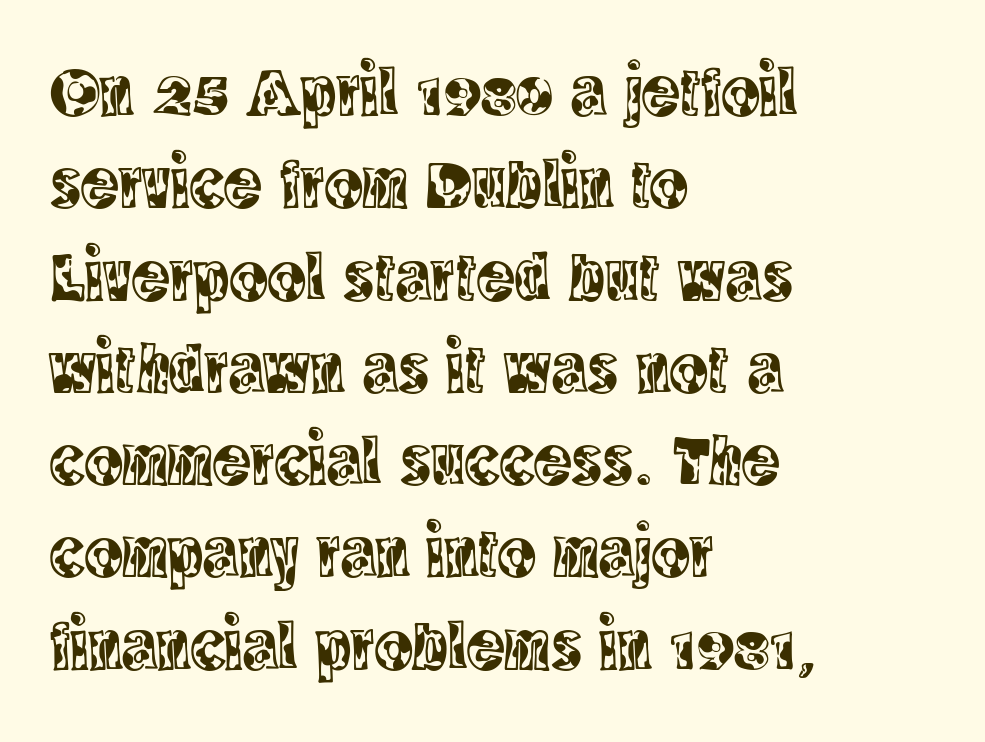
The image shows 71 px condensed serif type, upright; set left-aligned, normal line spacing (1.3x), normal letter spacing, not underlined; a large x-height.
